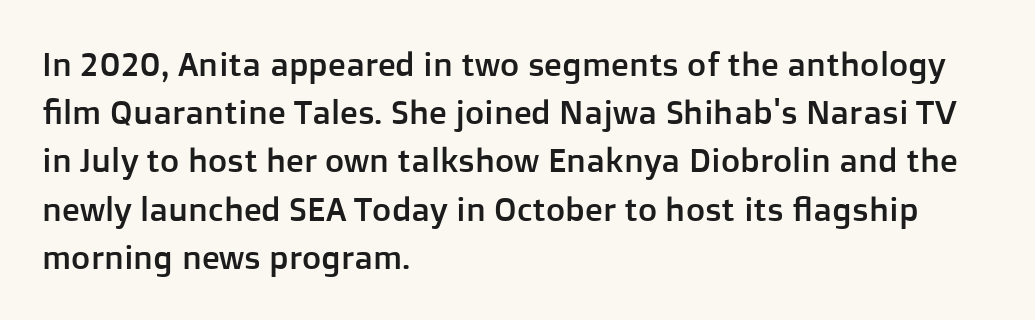
Q: Is the text italic (slanted)? A: No, it is upright.
Q: Is the typeface a serif or a sans-serif typeface? A: Sans-serif.
Q: Is the text underlined? A: No.
Q: How is the paragraph aligned? A: Left-aligned.
Q: Is the spacing between letters normal or unusually wide? A: Normal.
Q: Is the spacing between lines tight, normal or loose? A: Normal.
Q: Width (condensed, normal, or wide)? A: Normal.
Q: Stroke contrast? A: Low.
Q: x-height? A: Medium.
Q: Monospaced? A: No.
